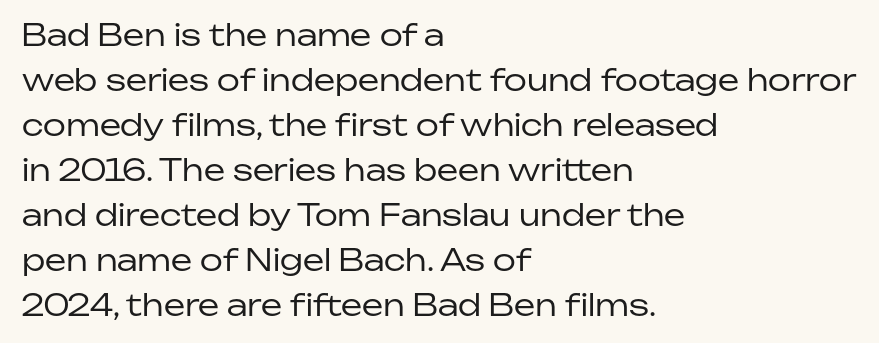
{"serif": "no", "italic": "no", "bold": "no", "weight": "regular", "width": "normal", "stroke_contrast": "low", "x_height": "medium", "monospaced": "no", "underline": "no", "align": "left", "line_spacing": "normal", "line_spacing_ratio": 1.5, "letter_spacing": "normal", "letter_spacing_em": 0.0, "glyph_px": 30}
